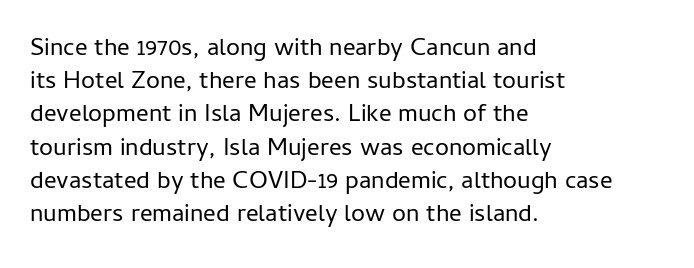
{"italic": "no", "bold": "no", "underline": "no", "align": "left", "line_spacing": "normal", "line_spacing_ratio": 1.33, "letter_spacing": "normal", "letter_spacing_em": 0.0, "glyph_px": 25}
